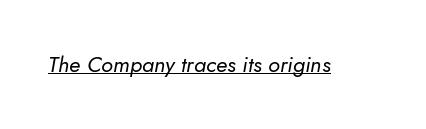
The image shows 22 px text type, italic (leaning right); set normal letter spacing, underlined.
